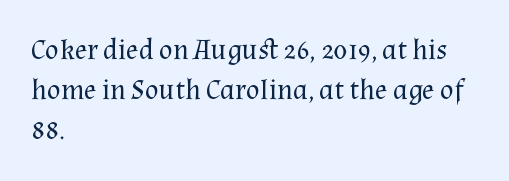
Q: Is the text bold? A: No.
Q: Is the text italic (slanted)? A: No, it is upright.
Q: Is the text underlined? A: No.
Q: How is the paragraph aligned? A: Left-aligned.
Q: Is the spacing between letters normal or unusually wide? A: Normal.
Q: Is the spacing between lines tight, normal or loose? A: Normal.
Q: Width (condensed, normal, or wide)? A: Normal.
Q: Stroke contrast? A: Medium.
Q: x-height? A: Medium.
Q: Monospaced? A: No.
